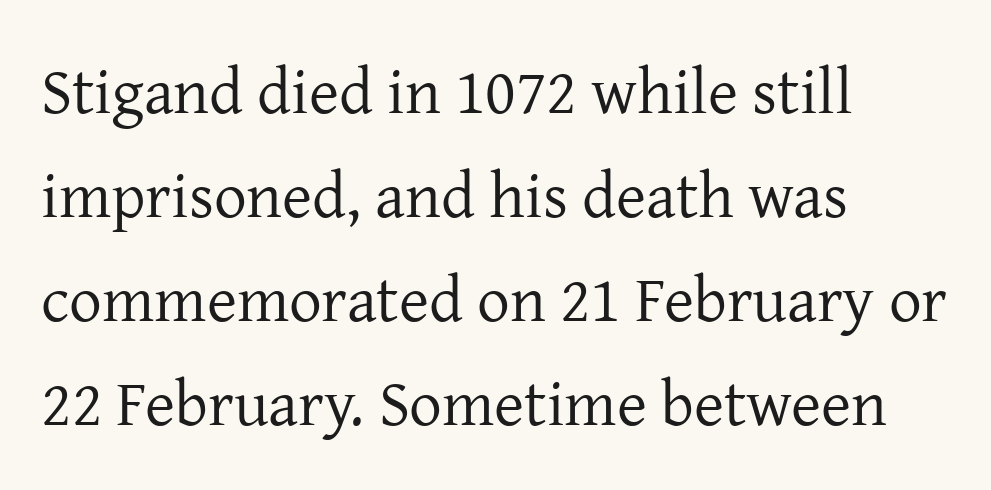
The image shows 65 px regular-weight serif type, upright; set left-aligned, normal line spacing (1.6x), normal letter spacing, not underlined; low stroke contrast and a medium x-height.
